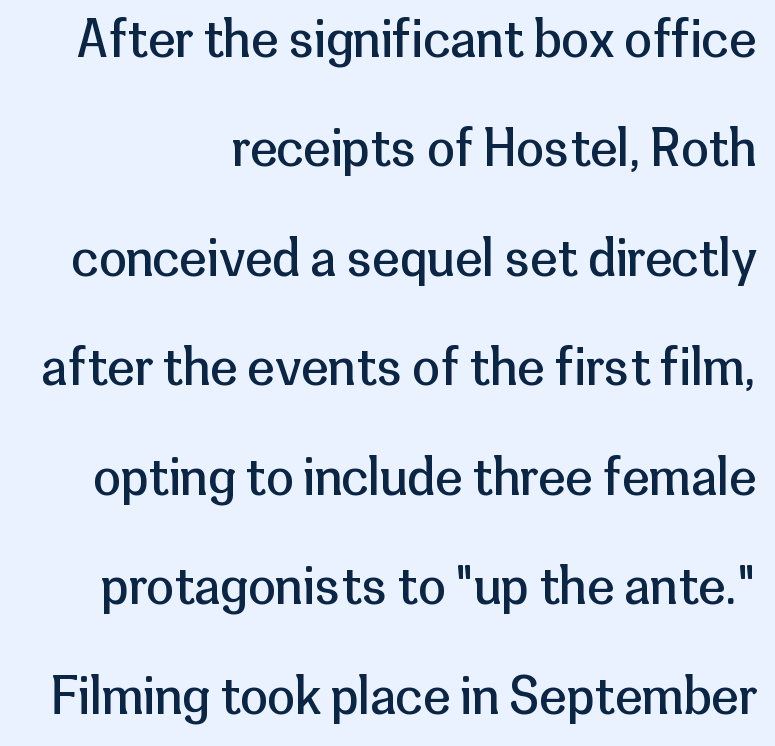
{"serif": "no", "italic": "no", "bold": "no", "weight": "regular", "width": "normal", "stroke_contrast": "low", "x_height": "medium", "monospaced": "no", "underline": "no", "align": "right", "line_spacing": "loose", "line_spacing_ratio": 2.19, "letter_spacing": "normal", "letter_spacing_em": 0.0, "glyph_px": 50}
